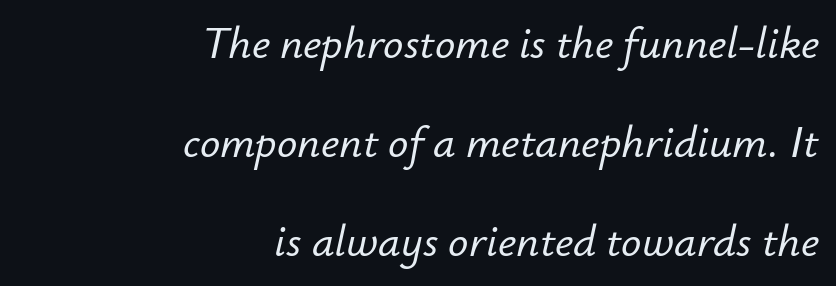
{"italic": "yes", "lean": "right", "slant_degrees": 12, "width": "normal", "stroke_contrast": "low", "x_height": "small", "monospaced": "no", "underline": "no", "align": "right", "line_spacing": "loose", "line_spacing_ratio": 2.2, "letter_spacing": "normal", "letter_spacing_em": 0.0, "glyph_px": 45}
